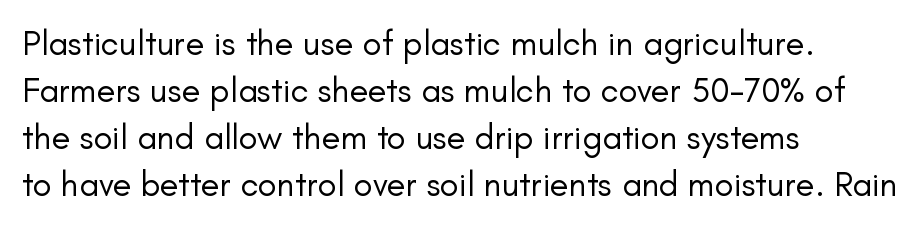
{"serif": "no", "italic": "no", "bold": "no", "weight": "regular", "width": "normal", "stroke_contrast": "low", "x_height": "small", "monospaced": "no", "underline": "no", "align": "left", "line_spacing": "normal", "line_spacing_ratio": 1.34, "letter_spacing": "normal", "letter_spacing_em": 0.0, "glyph_px": 35}
